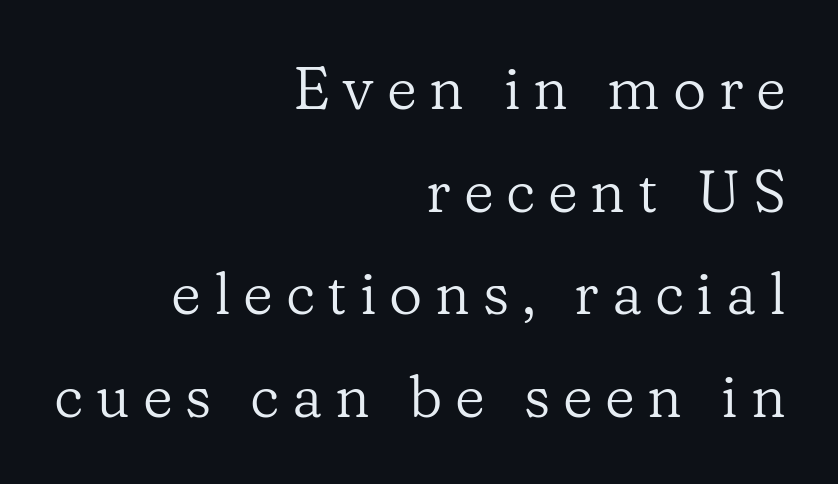
{"serif": "yes", "italic": "no", "bold": "no", "weight": "regular", "width": "normal", "stroke_contrast": "low", "x_height": "medium", "monospaced": "no", "underline": "no", "align": "right", "line_spacing_ratio": 1.77, "letter_spacing": "wide", "letter_spacing_em": 0.22, "glyph_px": 58}
